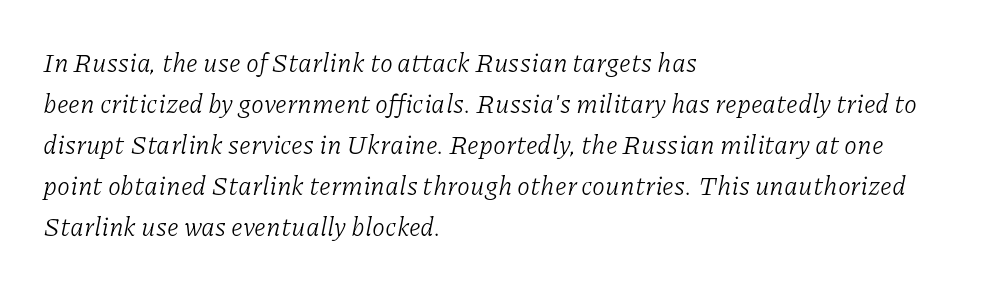
The ragged edge is on the right, which tells us the setting is flush left. Is the stroke heavy? The answer is a plain regular-or-lighter. An italicized treatment has been applied to the whole sample. Any mark beneath the type? The region is blank. Between one letter and the next there's only the usual sliver of space. Is there much room between lines? A standard amount, neither cramped nor airy.
